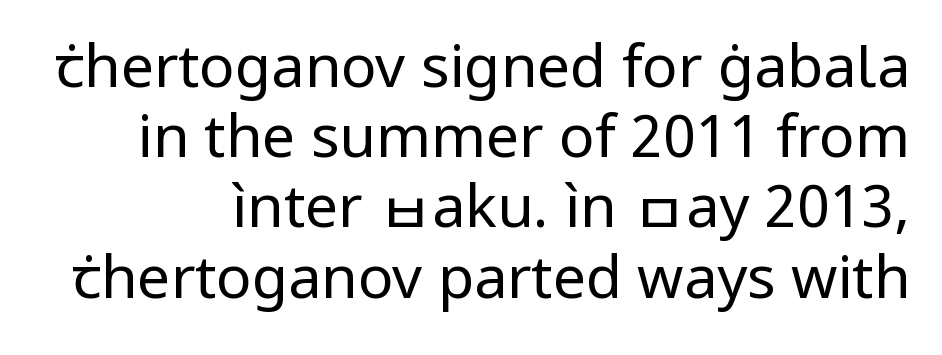
{"serif": "no", "italic": "no", "bold": "no", "weight": "regular", "width": "normal", "stroke_contrast": "low", "x_height": "medium", "monospaced": "no", "underline": "no", "line_spacing_ratio": 1.19, "letter_spacing": "normal", "letter_spacing_em": 0.0, "glyph_px": 59}
